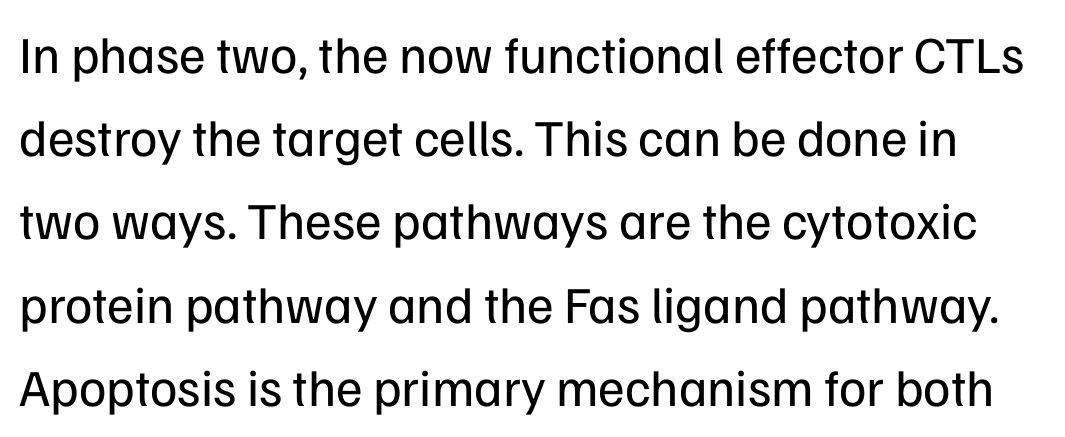
Q: Is the text bold? A: No.
Q: Is the text italic (slanted)? A: No, it is upright.
Q: Is the typeface a serif or a sans-serif typeface? A: Sans-serif.
Q: Is the text underlined? A: No.
Q: Is the spacing between letters normal or unusually wide? A: Normal.
Q: Is the spacing between lines tight, normal or loose? A: Normal.
Q: Width (condensed, normal, or wide)? A: Normal.
Q: Stroke contrast? A: Low.
Q: x-height? A: Medium.
Q: Monospaced? A: No.
